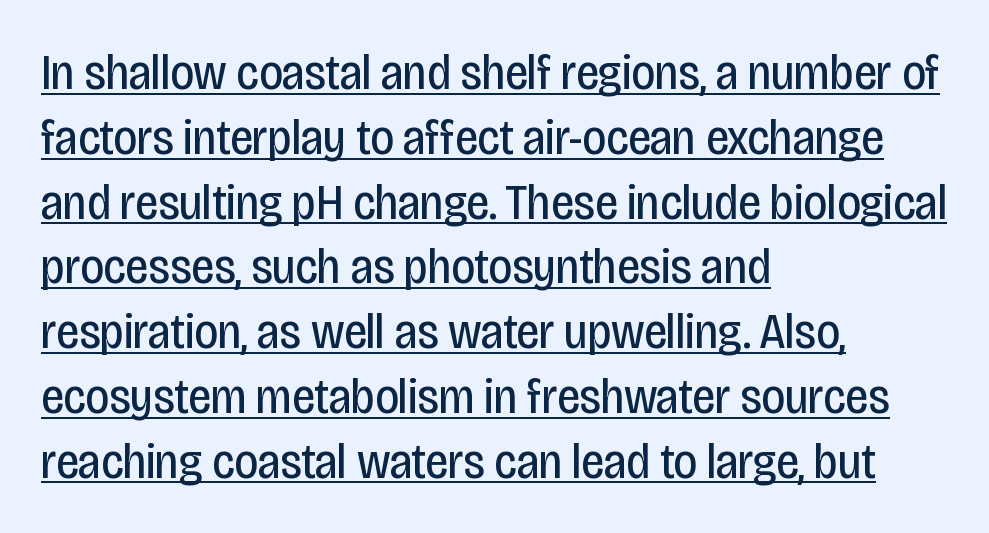
The image shows 51 px regular-weight, condensed sans-serif type, upright; set left-aligned, normal line spacing (1.27x), normal letter spacing, underlined; low stroke contrast and a large x-height.
